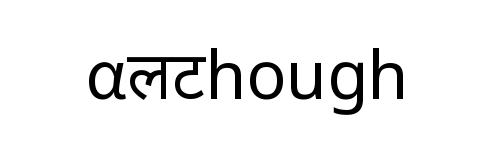
Q: Is the text bold? A: No.
Q: Is the text italic (slanted)? A: No, it is upright.
Q: Is the typeface a serif or a sans-serif typeface? A: Sans-serif.
Q: Is the text underlined? A: No.
Q: Is the spacing between letters normal or unusually wide? A: Normal.
Q: Width (condensed, normal, or wide)? A: Normal.
Q: Stroke contrast? A: Low.
Q: x-height? A: Medium.
Q: Monospaced? A: No.
